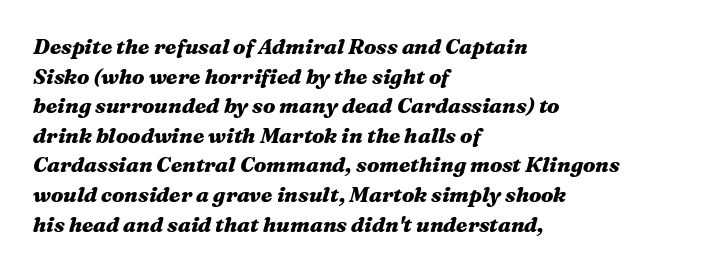
Q: Is the text bold? A: Yes.
Q: Is the text italic (slanted)? A: Yes, it leans right by about 16 degrees.
Q: Is the text underlined? A: No.
Q: How is the paragraph aligned? A: Left-aligned.
Q: Is the spacing between letters normal or unusually wide? A: Normal.
Q: Is the spacing between lines tight, normal or loose? A: Normal.
